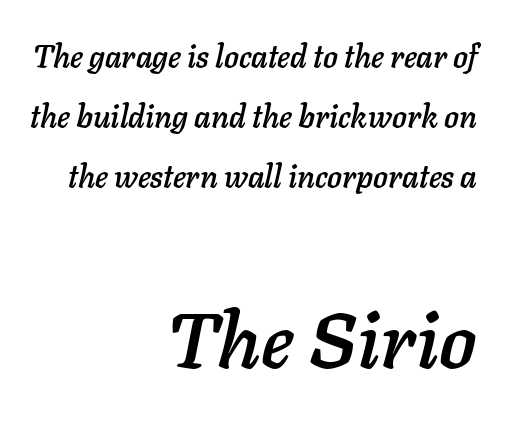
Q: Is the text italic (slanted)? A: Yes, it leans right by about 11 degrees.
Q: Is the text underlined? A: No.
Q: How is the paragraph aligned? A: Right-aligned.
Q: Is the spacing between letters normal or unusually wide? A: Normal.
Q: Is the spacing between lines tight, normal or loose? A: Loose.
Q: Which block of text is set in a larger size, the first (top) or the second (bottom)? A: The second (bottom) one.
Q: Width (condensed, normal, or wide)? A: Normal.
Q: Stroke contrast? A: Low.
Q: x-height? A: Medium.
Q: Monospaced? A: No.
